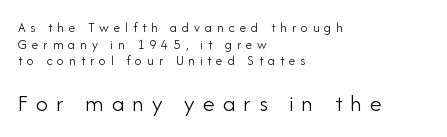
The image shows 24 px text type, upright; set left-aligned, line spacing 1.18x, unusually wide letter spacing (+0.34 em), not underlined; the second (bottom) block is 1.71x larger.
